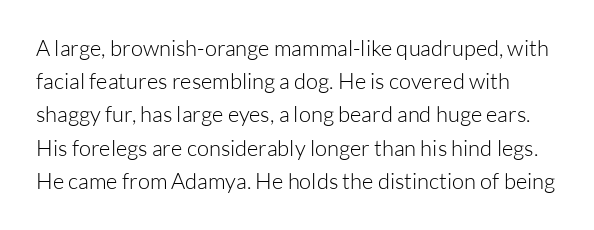
The image shows 22 px text type, upright; set normal line spacing (1.51x), normal letter spacing, not underlined.
